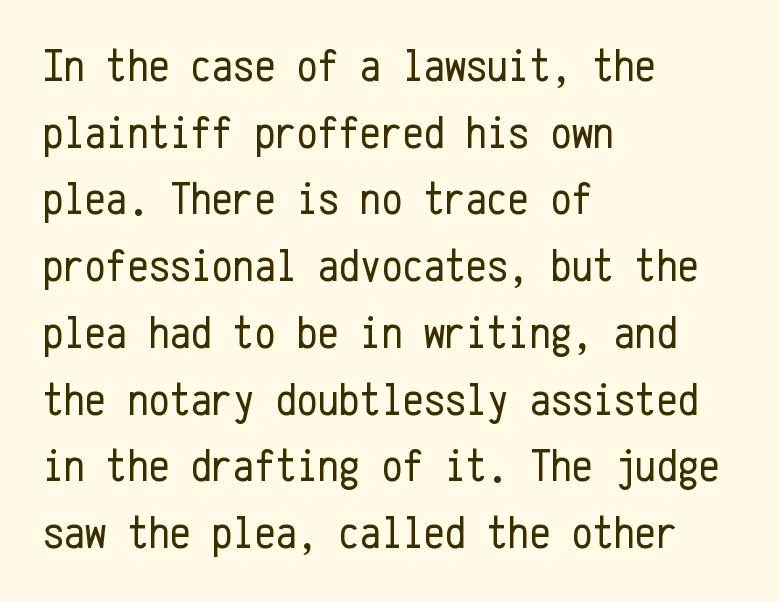
{"serif": "no", "italic": "no", "bold": "no", "weight": "regular", "width": "condensed", "stroke_contrast": "low", "x_height": "medium", "monospaced": "yes", "underline": "no", "align": "left", "line_spacing": "normal", "line_spacing_ratio": 1.42, "letter_spacing": "normal", "letter_spacing_em": 0.0, "glyph_px": 47}
